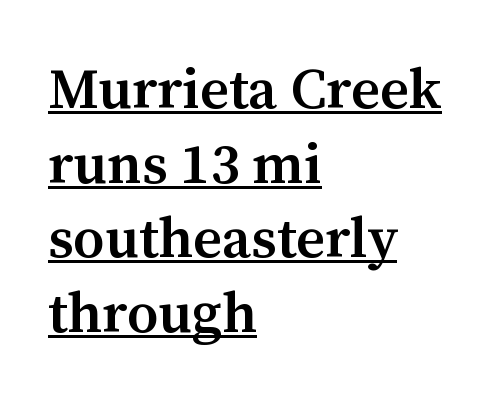
Each line of the rendering has a horizontal stroke beneath the glyphs. Style check: upright. Is there much room between lines? A standard amount, neither cramped nor airy. Here the designer chose a conventional face with non-uniform glyph widths.
